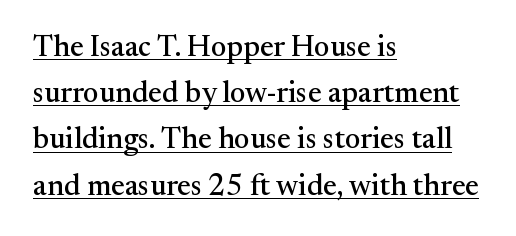
The image shows 30 px serif type, upright; set left-aligned, normal line spacing (1.54x), normal letter spacing, underlined; medium stroke contrast and a small x-height.
